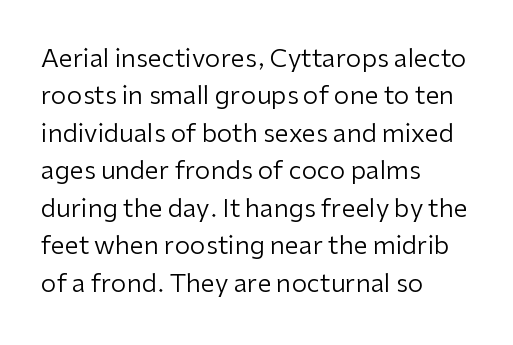
Q: Is the text bold? A: No.
Q: Is the text italic (slanted)? A: No, it is upright.
Q: Is the text underlined? A: No.
Q: How is the paragraph aligned? A: Left-aligned.
Q: Is the spacing between letters normal or unusually wide? A: Normal.
Q: Is the spacing between lines tight, normal or loose? A: Normal.
